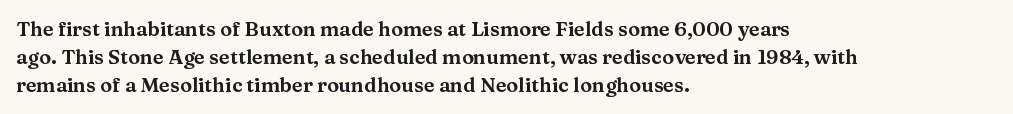
{"italic": "no", "underline": "no", "align": "left", "line_spacing": "normal", "line_spacing_ratio": 1.4, "letter_spacing": "normal", "letter_spacing_em": 0.0, "glyph_px": 20}
